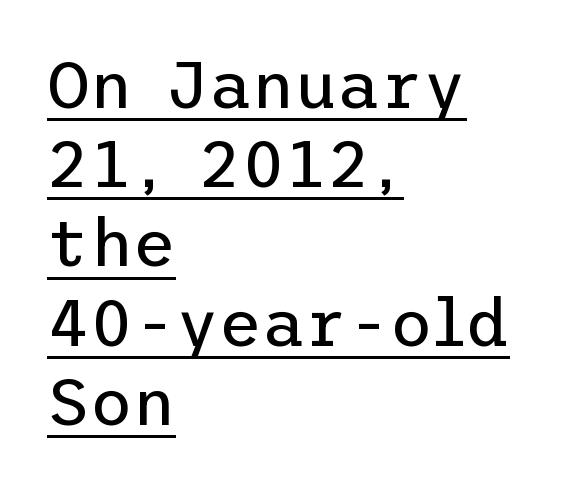
The image shows 66 px regular-weight sans-serif type, upright; set left-aligned, line spacing 1.2x, normal letter spacing, underlined; low stroke contrast and a medium x-height.
